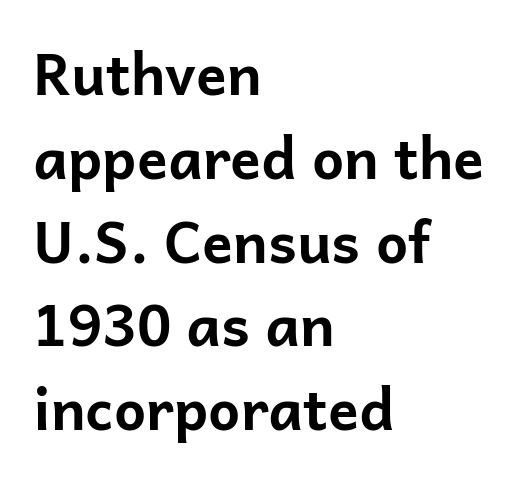
The image shows 57 px bold sans-serif type, upright; set left-aligned, normal line spacing (1.47x), normal letter spacing, not underlined; low stroke contrast and a medium x-height.
